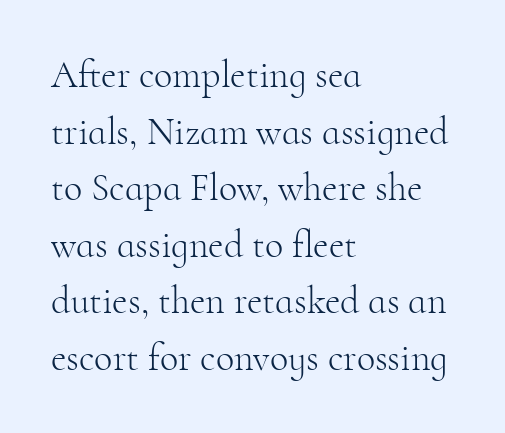
Q: Is the text bold? A: No.
Q: Is the text italic (slanted)? A: No, it is upright.
Q: Is the typeface a serif or a sans-serif typeface? A: Serif.
Q: Is the text underlined? A: No.
Q: How is the paragraph aligned? A: Left-aligned.
Q: Is the spacing between letters normal or unusually wide? A: Normal.
Q: Is the spacing between lines tight, normal or loose? A: Normal.
Q: Width (condensed, normal, or wide)? A: Normal.
Q: Stroke contrast? A: High.
Q: x-height? A: Small.
Q: Monospaced? A: No.
